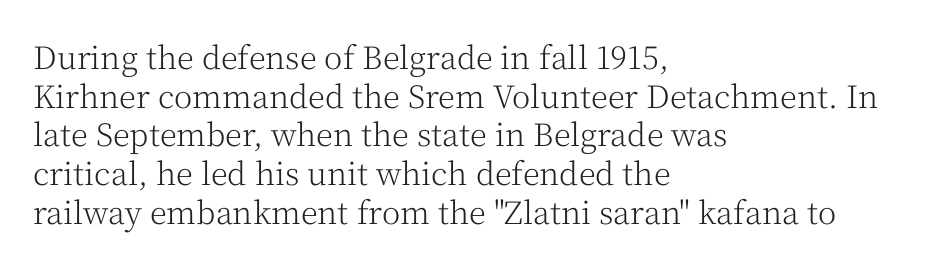
Note: serifs present on the glyphs. No italicization has been applied; the sample stays upright. Letters have the restrained weight of plain body copy at most. Reading down the column, the eye jumps a familiar distance to each next line. You could call the tracking neutral — neither tight nor loose.
